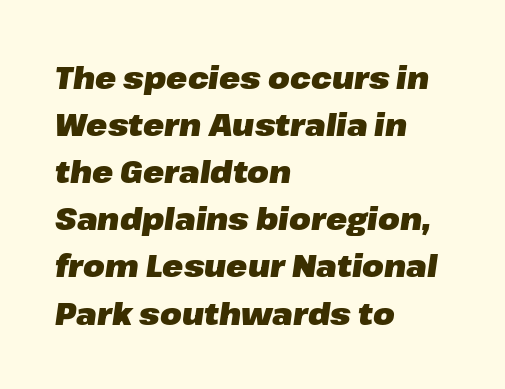
The image shows 31 px heavy type, italic (leaning right); set left-aligned, normal line spacing (1.52x), normal letter spacing, not underlined; low stroke contrast and a medium x-height.
